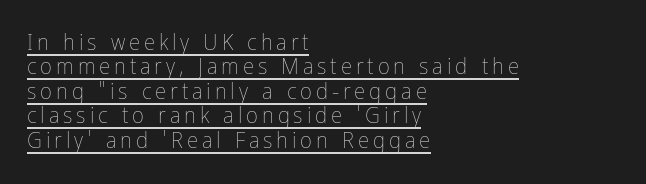
{"italic": "no", "bold": "no", "underline": "yes", "align": "left", "line_spacing": "tight", "line_spacing_ratio": 1.06, "glyph_px": 23}
